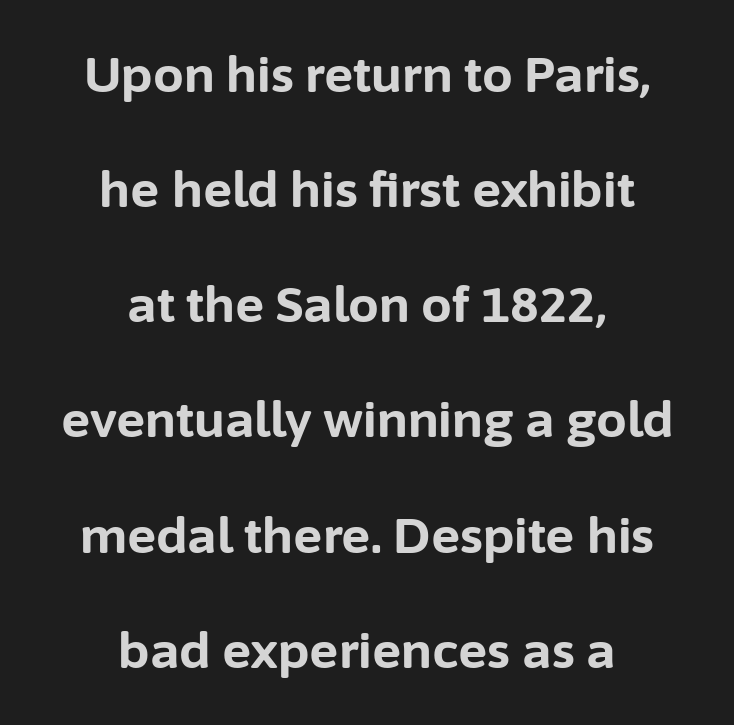
{"serif": "no", "italic": "no", "bold": "yes", "weight": "bold", "width": "normal", "stroke_contrast": "low", "x_height": "medium", "monospaced": "no", "underline": "no", "align": "center", "line_spacing": "loose", "line_spacing_ratio": 2.35, "letter_spacing": "normal", "letter_spacing_em": 0.0, "glyph_px": 49}
